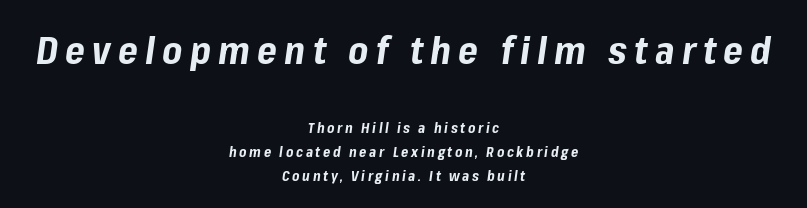
{"italic": "yes", "lean": "right", "slant_degrees": 8, "bold": "yes", "weight": "bold", "width": "normal", "stroke_contrast": "low", "x_height": "medium", "monospaced": "no", "underline": "no", "align": "center", "line_spacing": "normal", "line_spacing_ratio": 1.7, "larger_block": "first", "size_ratio": 2.71, "glyph_px": 38}
